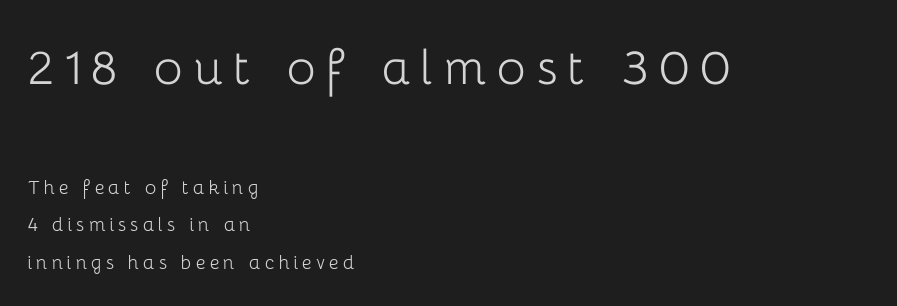
Q: Is the text bold? A: No.
Q: Is the text italic (slanted)? A: No, it is upright.
Q: Is the typeface a serif or a sans-serif typeface? A: Sans-serif.
Q: Is the text underlined? A: No.
Q: How is the paragraph aligned? A: Left-aligned.
Q: Is the spacing between lines tight, normal or loose? A: Normal.
Q: Which block of text is set in a larger size, the first (top) or the second (bottom)? A: The first (top) one.
Q: Width (condensed, normal, or wide)? A: Normal.
Q: Stroke contrast? A: Low.
Q: x-height? A: Medium.
Q: Monospaced? A: No.
